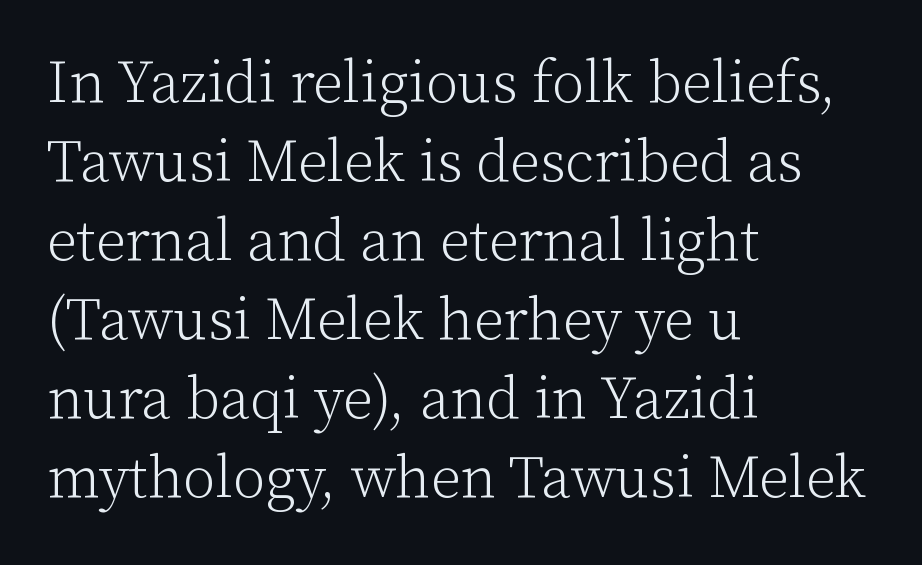
The image shows 59 px light serif type, upright; set left-aligned, normal line spacing (1.34x), normal letter spacing, not underlined; low stroke contrast and a medium x-height.
